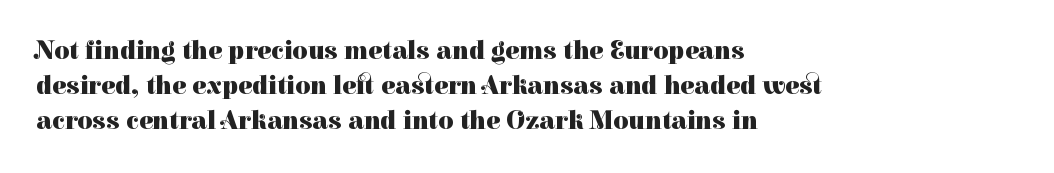
The baseline area is clear. The lines in this sample share a left origin and differ only in where they stop. The type is set solid horizontally, with unmodified tracking. Compared with typical paragraphs, the rows here are spaced about the same. Thick stems and heavy bowls — unmistakably bold. Ascenders rise straight up at ninety degrees.
